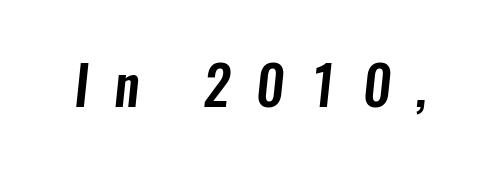
{"serif": "no", "width": "condensed", "stroke_contrast": "low", "x_height": "medium", "monospaced": "no", "underline": "no", "letter_spacing": "wide", "letter_spacing_em": 0.47, "glyph_px": 54}
